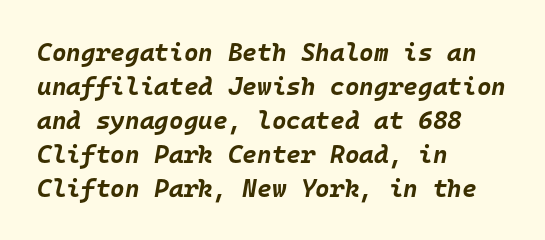
The image shows 25 px bold type, italic (leaning right); set left-aligned, normal line spacing (1.36x), normal letter spacing, not underlined.
